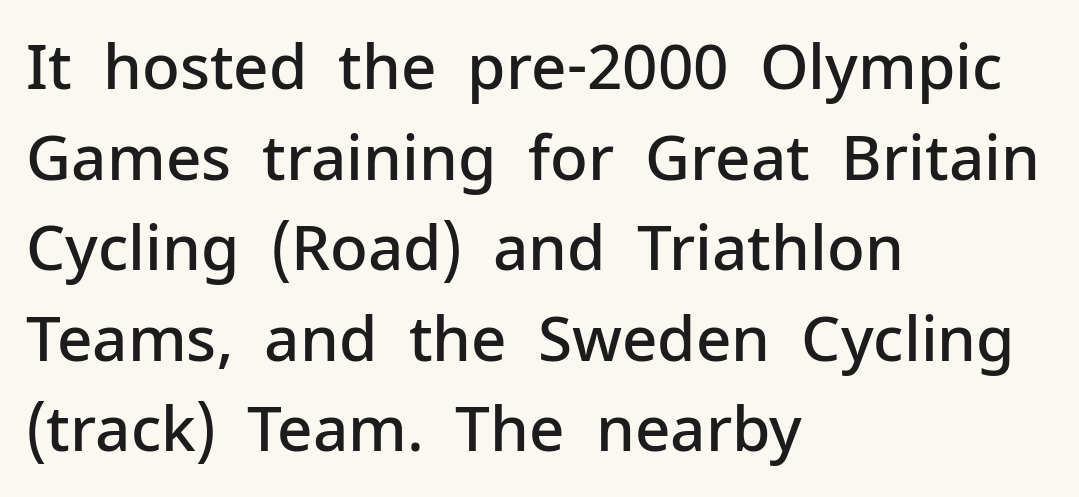
The image shows 62 px semibold sans-serif type, upright; set left-aligned, normal line spacing (1.46x), normal letter spacing, not underlined; low stroke contrast and a medium x-height.
